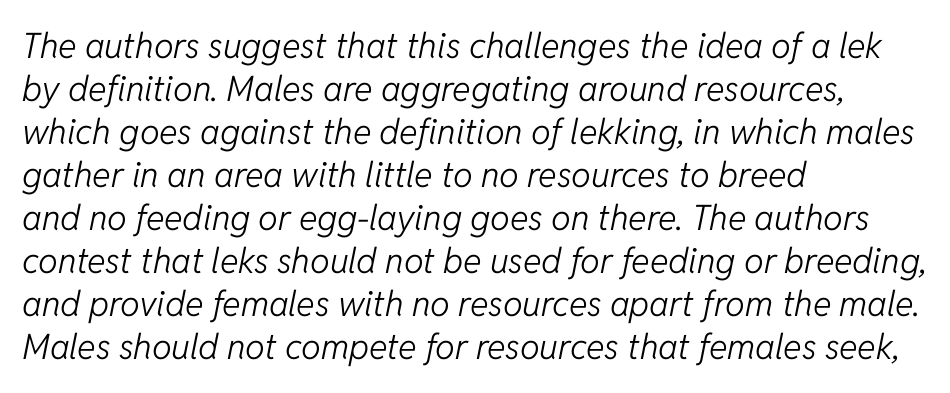
Q: Is the text bold? A: No.
Q: Is the text italic (slanted)? A: Yes, it leans right by about 11 degrees.
Q: Is the text underlined? A: No.
Q: How is the paragraph aligned? A: Left-aligned.
Q: Is the spacing between letters normal or unusually wide? A: Normal.
Q: Width (condensed, normal, or wide)? A: Normal.
Q: Stroke contrast? A: Low.
Q: x-height? A: Medium.
Q: Monospaced? A: No.
